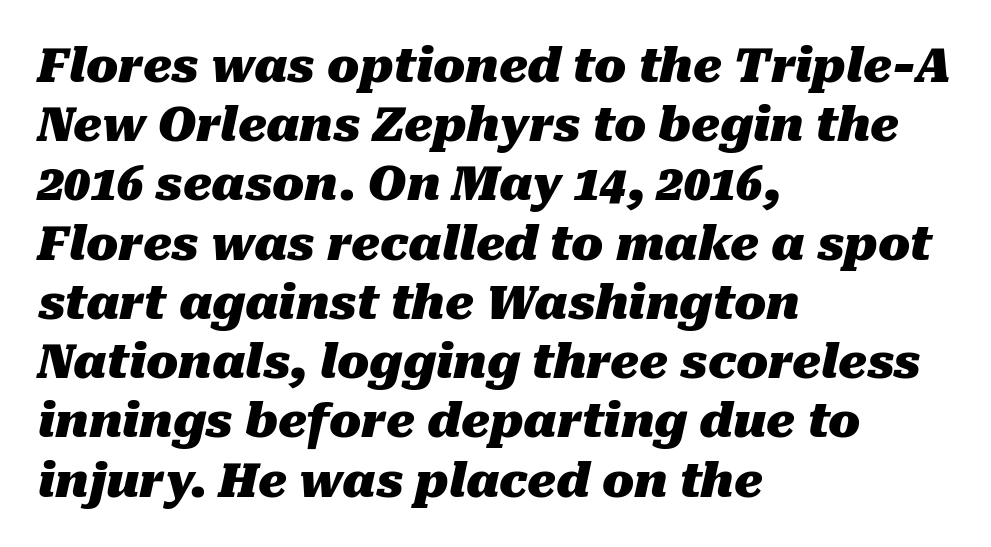
{"italic": "yes", "lean": "right", "slant_degrees": 10, "bold": "yes", "weight": "heavy", "width": "normal", "stroke_contrast": "medium", "x_height": "medium", "monospaced": "no", "underline": "no", "align": "left", "line_spacing": "normal", "line_spacing_ratio": 1.26, "letter_spacing": "normal", "letter_spacing_em": 0.0, "glyph_px": 47}
